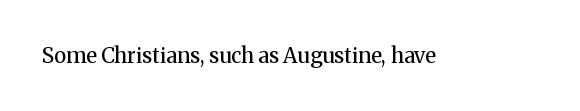
{"italic": "no", "bold": "no", "underline": "no", "letter_spacing": "normal", "letter_spacing_em": 0.0, "glyph_px": 21}
